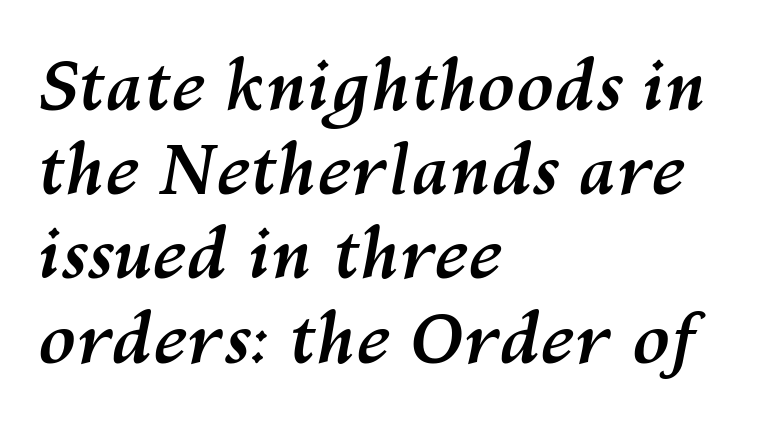
Beneath every word, the page is bare. Honestly, the letter spacing is just normal — you wouldn't notice it. The specimen reads as italic at a glance. Typesetter's note: full bold, strokes at maximum text heaviness.
